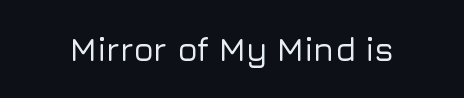
The image shows 33 px sans-serif type, upright; set normal letter spacing, not underlined; low stroke contrast and a medium x-height.
